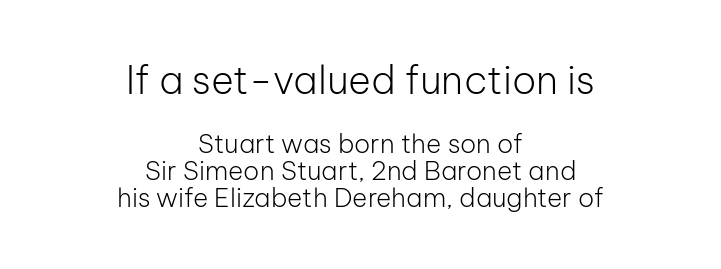
The image shows 39 px light sans-serif type, upright; set centered, tight line spacing (1.04x), normal letter spacing, not underlined; the first (top) block is 1.5x larger; low stroke contrast and a medium x-height.
